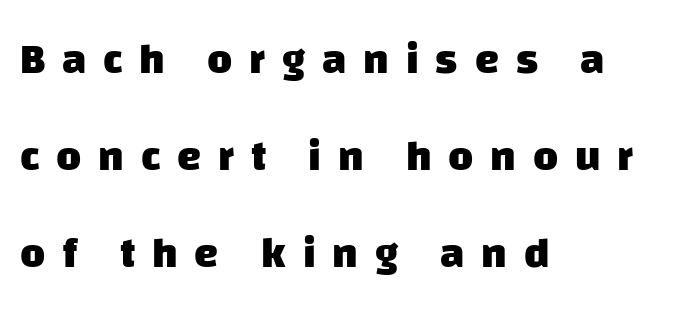
Unlike a traditional serif, this face leaves its strokes unadorned. Summary of vertical rhythm: relaxed, with wide interline spacing. A clean baseline with only descenders dipping below it. What weight is shown? A full bold with thick strokes.
